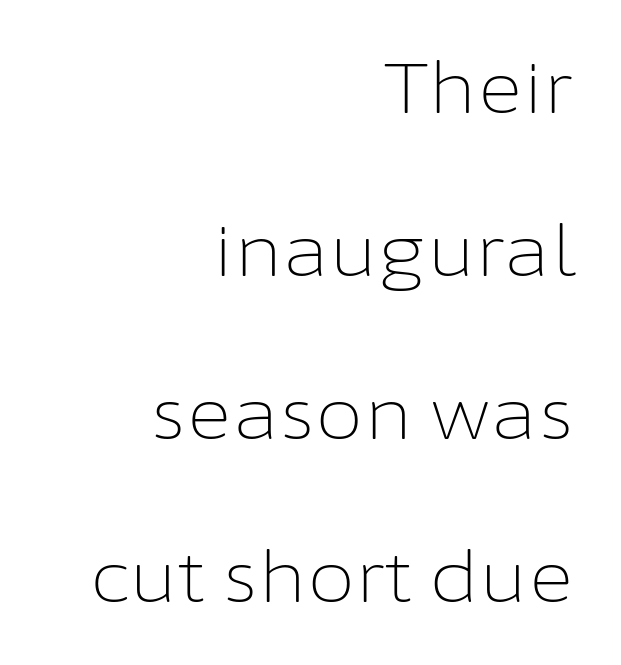
The image shows 70 px light sans-serif type, upright; set right-aligned, loose line spacing (2.33x), normal letter spacing, not underlined; low stroke contrast and a medium x-height.
